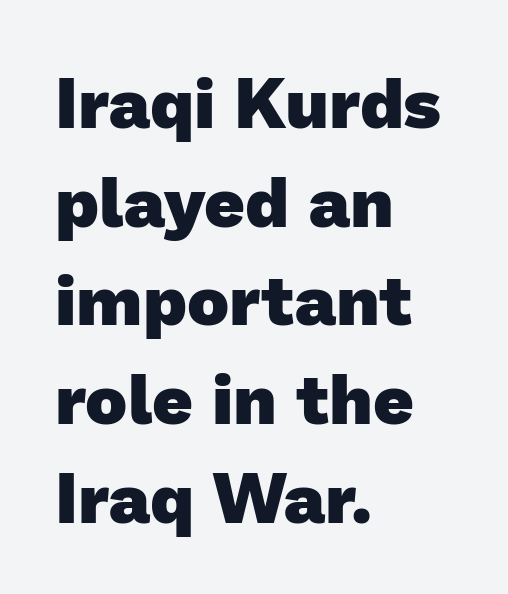
The image shows 71 px heavy sans-serif type; set left-aligned, normal line spacing (1.39x), normal letter spacing, not underlined; low stroke contrast and a medium x-height.
